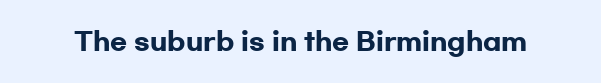
Q: Is the text bold? A: Yes.
Q: Is the text italic (slanted)? A: No, it is upright.
Q: Is the text underlined? A: No.
Q: Is the spacing between letters normal or unusually wide? A: Normal.
